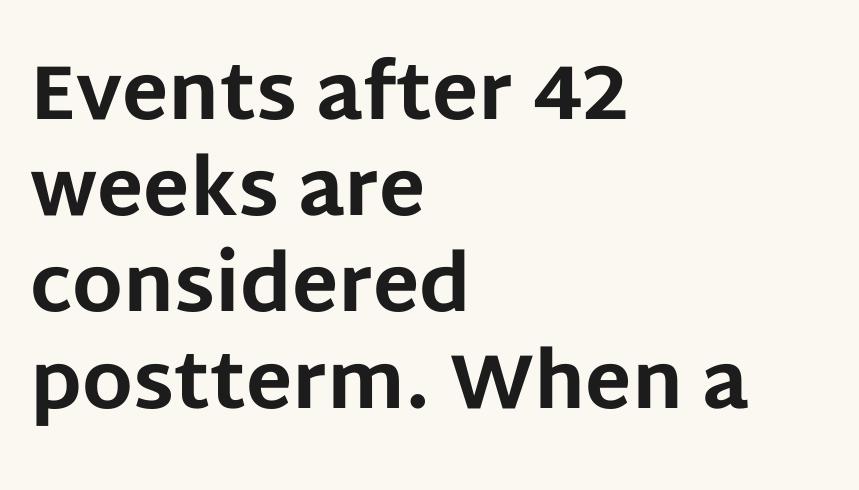
Q: Is the text bold? A: Yes.
Q: Is the text italic (slanted)? A: No, it is upright.
Q: Is the typeface a serif or a sans-serif typeface? A: Sans-serif.
Q: Is the text underlined? A: No.
Q: How is the paragraph aligned? A: Left-aligned.
Q: Is the spacing between letters normal or unusually wide? A: Normal.
Q: Is the spacing between lines tight, normal or loose? A: Normal.
Q: Width (condensed, normal, or wide)? A: Normal.
Q: Stroke contrast? A: Low.
Q: x-height? A: Large.
Q: Monospaced? A: No.
